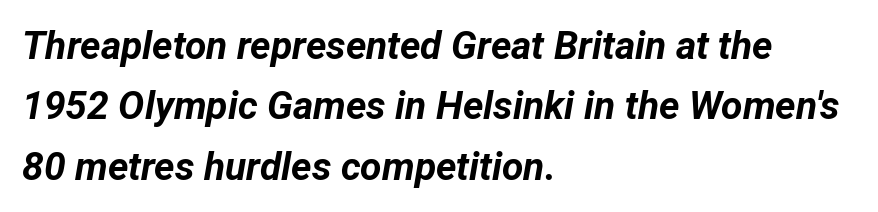
The image shows 39 px bold type, italic (leaning right); set left-aligned, normal line spacing (1.55x), normal letter spacing, not underlined; low stroke contrast and a medium x-height.
